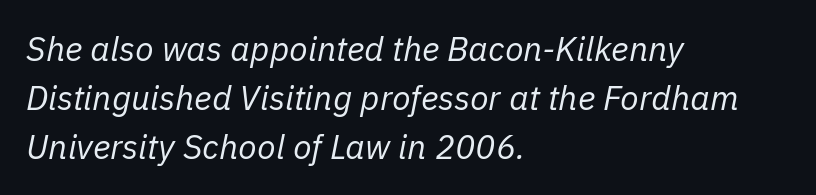
{"italic": "yes", "lean": "right", "slant_degrees": 11, "bold": "no", "weight": "regular", "width": "normal", "stroke_contrast": "low", "x_height": "medium", "monospaced": "no", "underline": "no", "align": "left", "line_spacing": "normal", "line_spacing_ratio": 1.44, "letter_spacing": "normal", "letter_spacing_em": 0.0, "glyph_px": 34}
